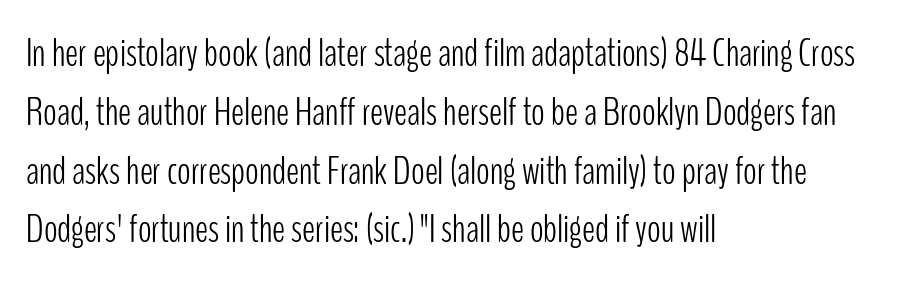
Italic: no, the glyphs are upright roman. Lines of text with bare space underneath. The leading is moderate, giving the passage an even texture. The paragraph has a hard left edge and a soft right edge. On a weight scale, this lands at 450 or below.
